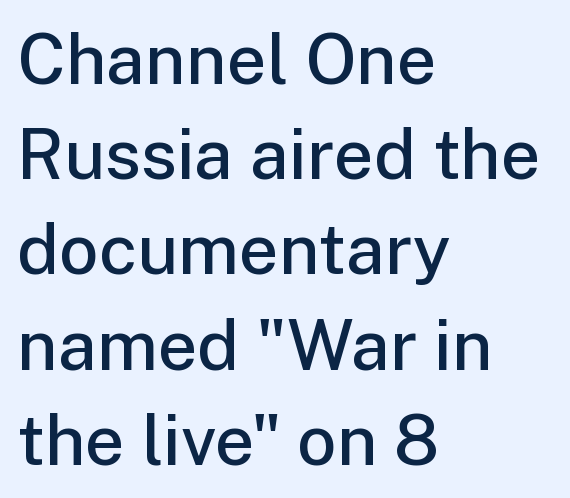
Q: Is the text bold? A: Semi-bold.
Q: Is the text italic (slanted)? A: No, it is upright.
Q: Is the typeface a serif or a sans-serif typeface? A: Sans-serif.
Q: Is the text underlined? A: No.
Q: How is the paragraph aligned? A: Left-aligned.
Q: Is the spacing between letters normal or unusually wide? A: Normal.
Q: Is the spacing between lines tight, normal or loose? A: Normal.
Q: Width (condensed, normal, or wide)? A: Normal.
Q: Stroke contrast? A: Low.
Q: x-height? A: Medium.
Q: Monospaced? A: No.
